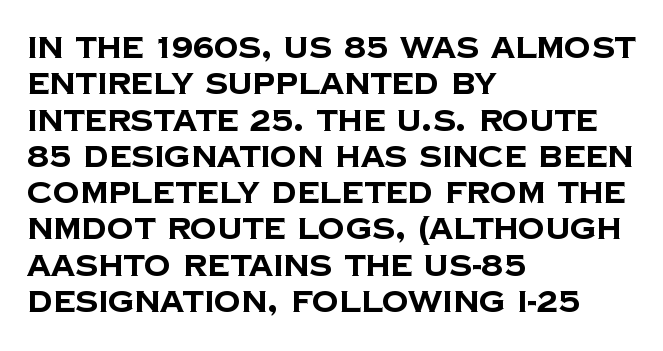
Q: Is the text bold? A: Yes.
Q: Is the typeface a serif or a sans-serif typeface? A: Sans-serif.
Q: Is the text underlined? A: No.
Q: How is the paragraph aligned? A: Left-aligned.
Q: Is the spacing between letters normal or unusually wide? A: Normal.
Q: Width (condensed, normal, or wide)? A: Normal.
Q: Stroke contrast? A: Low.
Q: x-height? A: Large.
Q: Monospaced? A: No.
